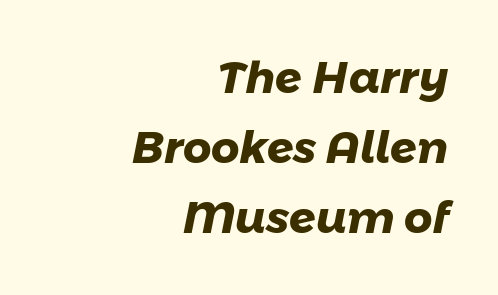
{"serif": "no", "bold": "yes", "weight": "heavy", "width": "normal", "stroke_contrast": "low", "x_height": "medium", "monospaced": "no", "underline": "no", "align": "right", "line_spacing": "normal", "line_spacing_ratio": 1.59, "letter_spacing": "normal", "letter_spacing_em": 0.0, "glyph_px": 44}
